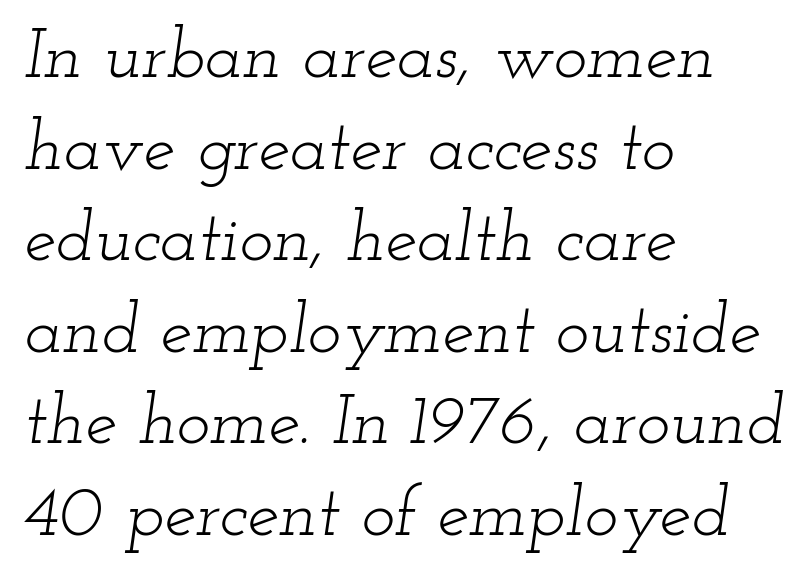
Q: Is the text bold? A: No.
Q: Is the text italic (slanted)? A: Yes, it leans right by about 12 degrees.
Q: Is the typeface a serif or a sans-serif typeface? A: Serif.
Q: Is the text underlined? A: No.
Q: How is the paragraph aligned? A: Left-aligned.
Q: Is the spacing between letters normal or unusually wide? A: Normal.
Q: Is the spacing between lines tight, normal or loose? A: Normal.
Q: Width (condensed, normal, or wide)? A: Wide.
Q: Stroke contrast? A: Low.
Q: x-height? A: Small.
Q: Monospaced? A: No.
